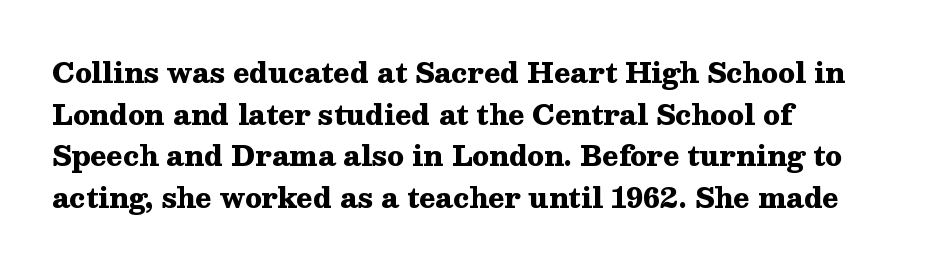
This sample keeps an unexceptional amount of space between lines. Which margin do the lines hug? The left one — the right edge is uneven. The specimen omits any rule beneath the text block's lines. Students, note that the glyphs here touch the page at normal intervals. This is heavy type, rendered in bold.
